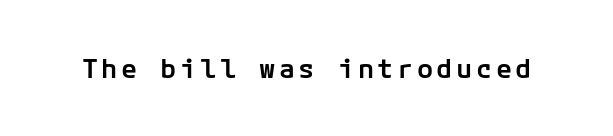
The image shows 27 px text type, upright; set not underlined.
